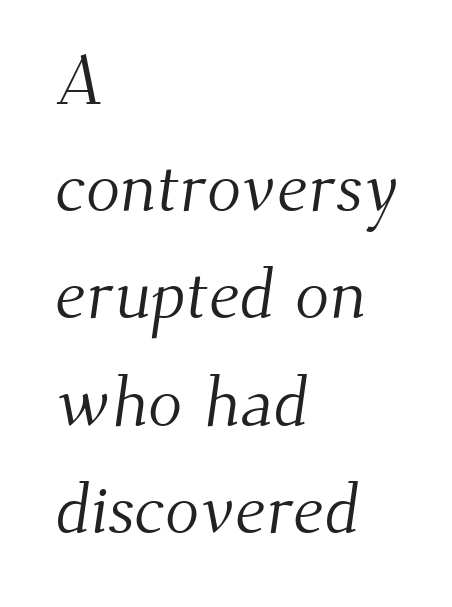
Q: Is the text bold? A: No.
Q: Is the typeface a serif or a sans-serif typeface? A: Serif.
Q: Is the text underlined? A: No.
Q: How is the paragraph aligned? A: Left-aligned.
Q: Is the spacing between letters normal or unusually wide? A: Normal.
Q: Is the spacing between lines tight, normal or loose? A: Normal.
Q: Width (condensed, normal, or wide)? A: Normal.
Q: Stroke contrast? A: Medium.
Q: x-height? A: Small.
Q: Monospaced? A: No.
